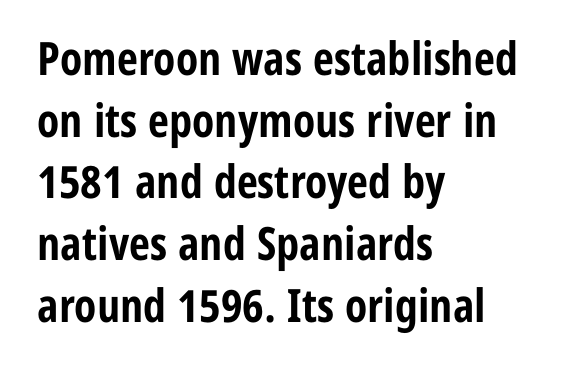
The characters look thick and weighty, a clear bold. Varying glyph widths throughout — classic text-font behaviour. Left-aligned paragraph, ragged on the right. The passage shown has conventional tracking throughout. When letters stand straight like this, we call the style roman or upright. Underlining? Definitely not there.
